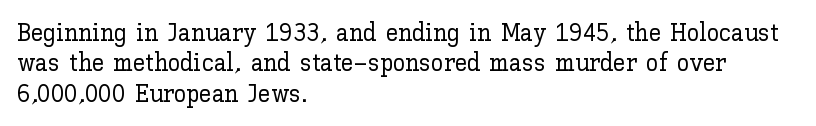
The image shows 25 px text type, upright; set left-aligned, line spacing 1.22x, normal letter spacing, not underlined.
